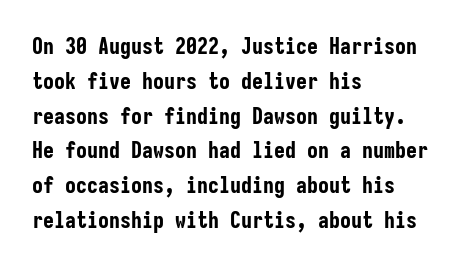
{"italic": "no", "bold": "yes", "underline": "no", "align": "left", "line_spacing": "normal", "line_spacing_ratio": 1.58, "letter_spacing": "normal", "letter_spacing_em": 0.0, "glyph_px": 22}
